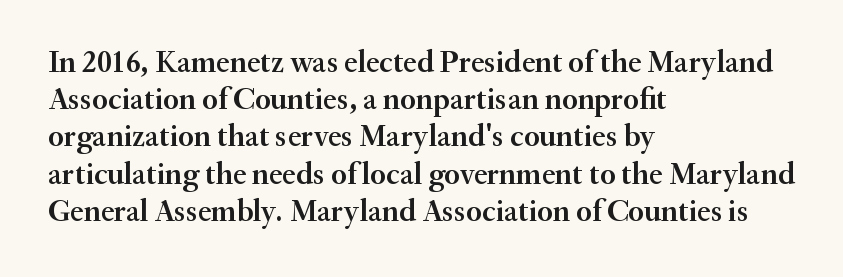
Character widths vary here, with narrow letters taking less room than wide ones. Visually the block forms a straight wall on the left and a jagged coastline on the right. The letters stand straight up with perfectly vertical stems. The zone under the glyphs is completely vacant. A fair bit of extra ink — the face is semibold, not bold.
